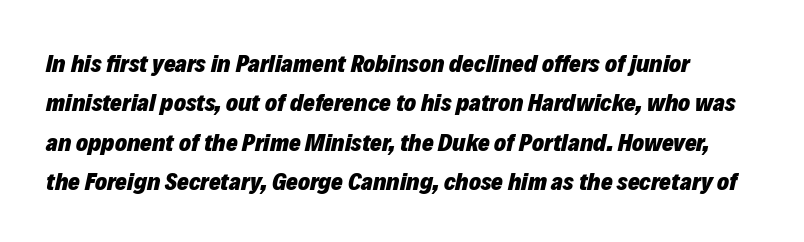
The image shows 25 px bold type, italic (leaning right); set normal line spacing (1.58x), normal letter spacing, not underlined.
